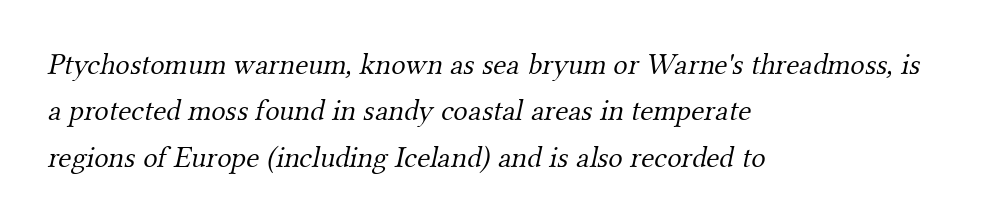
Between one letter and the next there's only the usual sliver of space. Each line starts at the same left margin while the right side varies. The characters are drawn with everyday or finer stroke widths. Here the designer chose a conventional face with non-uniform glyph widths. Reading down the column, the eye jumps a familiar distance to each next line.
